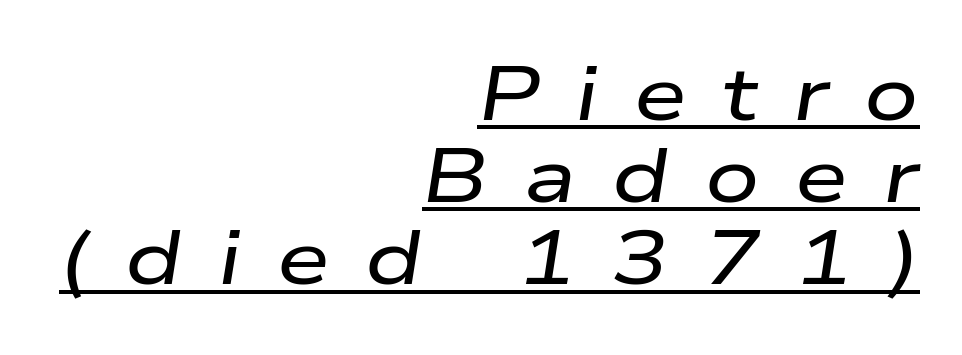
In terms of posture, this sample is oblique. The line-height multiplier appears low, near solid setting. Look at the tracking — it's clearly loosened, letters drifting apart. Note the varied advance widths — an 'i' is clearly narrower than an 'm'.
